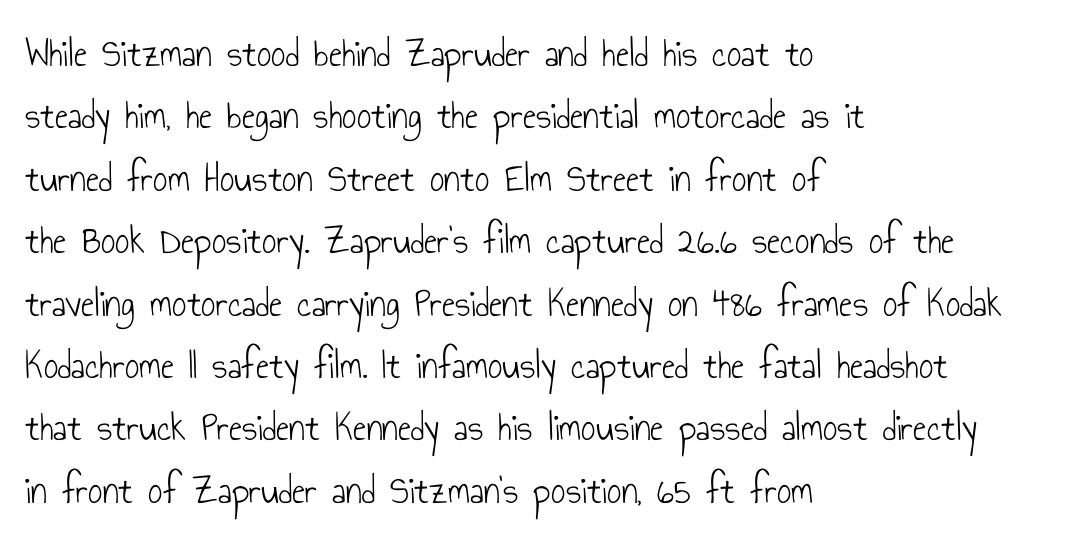
The image shows 40 px light, condensed sans-serif type, upright; set left-aligned, normal line spacing (1.56x), normal letter spacing, not underlined; low stroke contrast and a small x-height.
